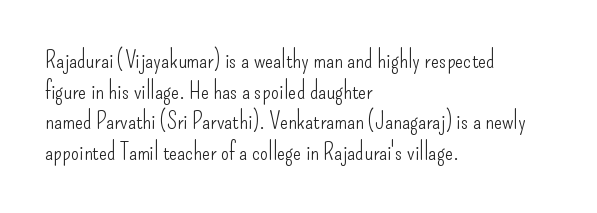
Q: Is the text bold? A: No.
Q: Is the text italic (slanted)? A: No, it is upright.
Q: Is the text underlined? A: No.
Q: How is the paragraph aligned? A: Left-aligned.
Q: Is the spacing between letters normal or unusually wide? A: Normal.
Q: Is the spacing between lines tight, normal or loose? A: Normal.
